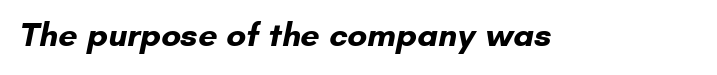
{"serif": "no", "bold": "yes", "weight": "bold", "width": "normal", "stroke_contrast": "low", "x_height": "small", "monospaced": "no", "underline": "no", "letter_spacing": "normal", "letter_spacing_em": 0.0, "glyph_px": 34}
